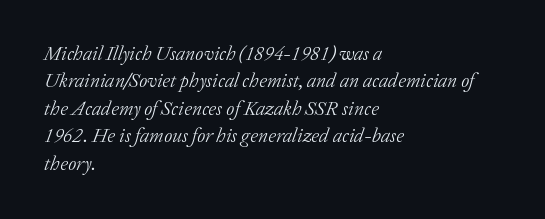
The image shows 20 px text type, italic (leaning right); set left-aligned, normal line spacing (1.37x), normal letter spacing, not underlined.
